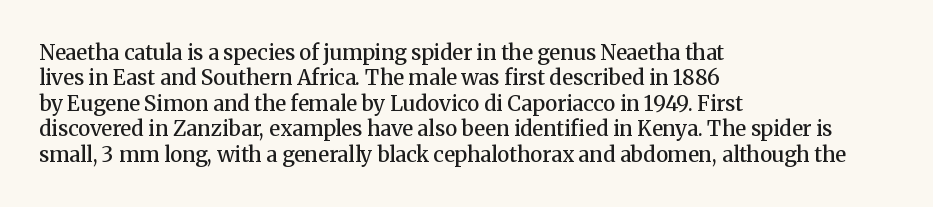
Q: Is the text bold? A: Semi-bold.
Q: Is the text italic (slanted)? A: No, it is upright.
Q: Is the text underlined? A: No.
Q: How is the paragraph aligned? A: Left-aligned.
Q: Is the spacing between letters normal or unusually wide? A: Normal.
